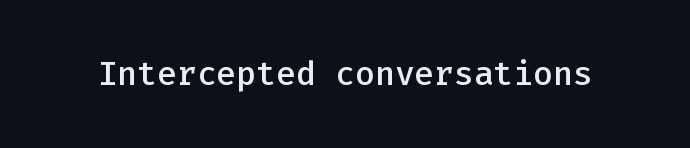
The image shows 33 px semibold sans-serif type, upright, monospaced; set normal letter spacing, not underlined; low stroke contrast and a medium x-height.
